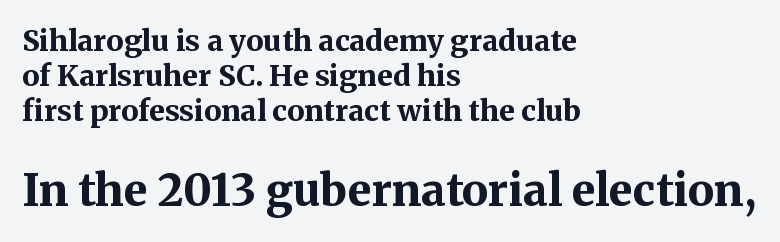
Q: Is the text bold? A: Yes.
Q: Is the text italic (slanted)? A: No, it is upright.
Q: Is the typeface a serif or a sans-serif typeface? A: Serif.
Q: Is the text underlined? A: No.
Q: How is the paragraph aligned? A: Left-aligned.
Q: Is the spacing between letters normal or unusually wide? A: Normal.
Q: Which block of text is set in a larger size, the first (top) or the second (bottom)? A: The second (bottom) one.
Q: Width (condensed, normal, or wide)? A: Normal.
Q: Stroke contrast? A: Medium.
Q: x-height? A: Medium.
Q: Monospaced? A: No.
